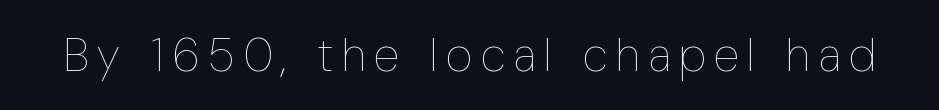
The rendering uses natural spacing where letterforms have individual widths. Quick note: underline off. Each stroke keeps to a modest, everyday thickness or less. No italicization has been applied; the sample stays upright.
